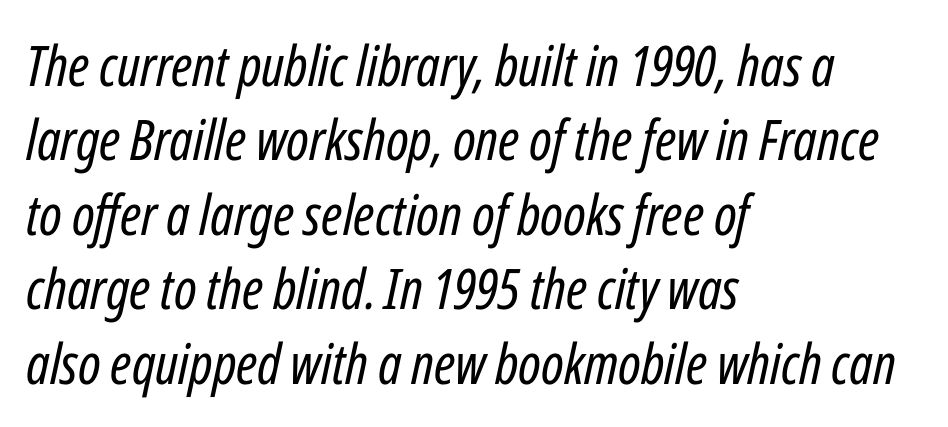
The image shows 56 px regular-weight, condensed type, italic (leaning right); set left-aligned, normal line spacing (1.33x), normal letter spacing, not underlined; low stroke contrast and a medium x-height.
